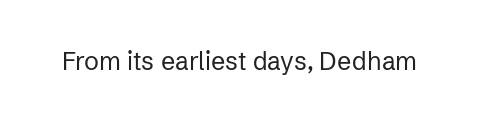
The rendering keeps characters at their native spacing. The font sits on the lighter half of the weight spectrum, regular included. Quick note: underline off. Is there any slant? The stems are plumb.
